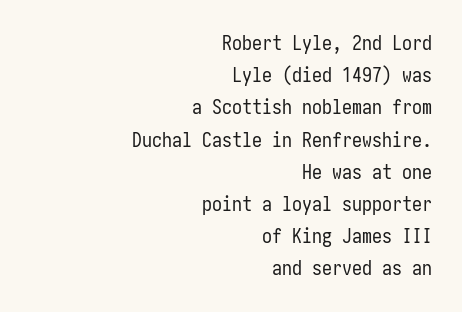
Q: Is the text bold? A: No.
Q: Is the text italic (slanted)? A: No, it is upright.
Q: Is the text underlined? A: No.
Q: How is the paragraph aligned? A: Right-aligned.
Q: Is the spacing between letters normal or unusually wide? A: Normal.
Q: Is the spacing between lines tight, normal or loose? A: Normal.
